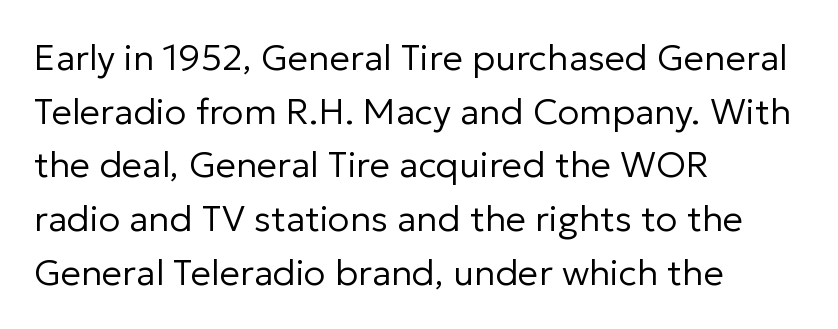
The space directly below the letters is spotless. Does the leading feel generous? No, just average. It's the straight-up-and-down kind of type. Is the type heavy? It reads as light-to-regular instead.
